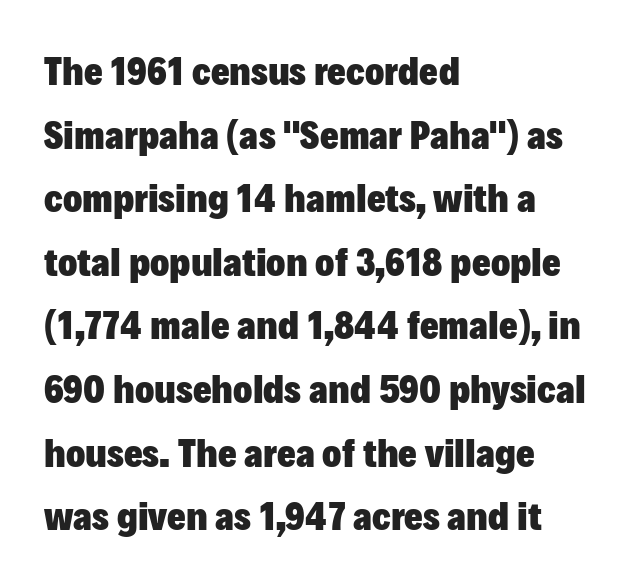
The image shows 40 px heavy sans-serif type, upright; set left-aligned, normal line spacing (1.59x), normal letter spacing, not underlined; low stroke contrast and a medium x-height.
